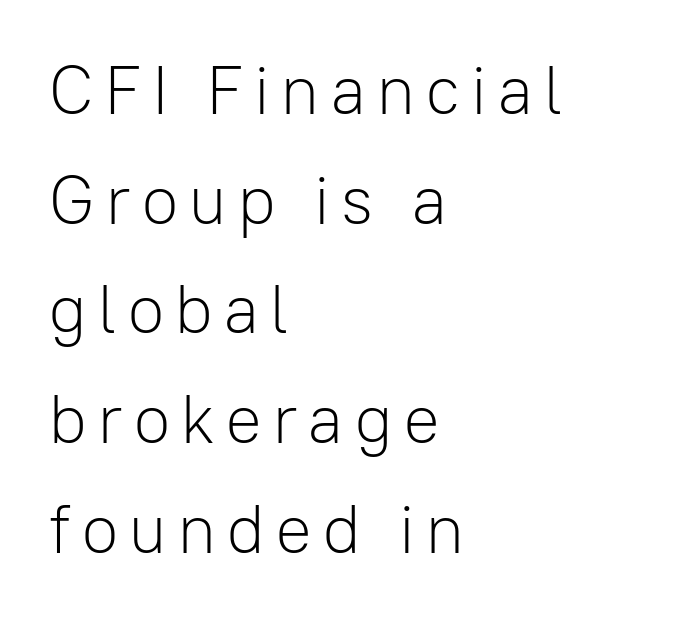
The image shows 69 px light sans-serif type, upright; set left-aligned, normal line spacing (1.59x), not underlined; low stroke contrast and a medium x-height.
